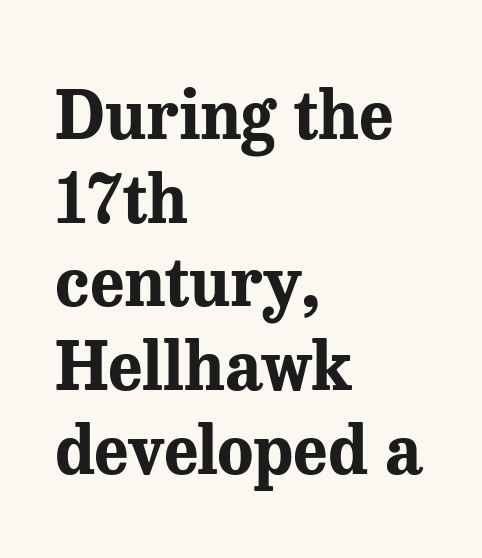
{"serif": "yes", "italic": "no", "bold": "yes", "weight": "bold", "width": "normal", "stroke_contrast": "medium", "x_height": "medium", "monospaced": "no", "underline": "no", "align": "left", "line_spacing": "normal", "line_spacing_ratio": 1.25, "letter_spacing": "normal", "letter_spacing_em": 0.0, "glyph_px": 67}
